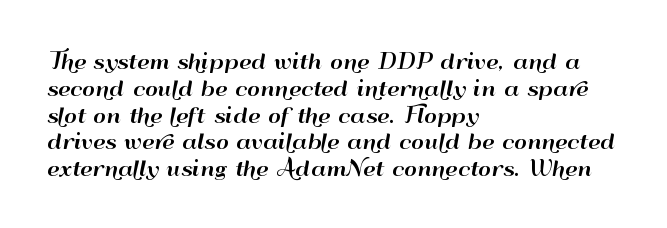
The image shows 20 px text type; set left-aligned, normal line spacing (1.34x), normal letter spacing, not underlined.
